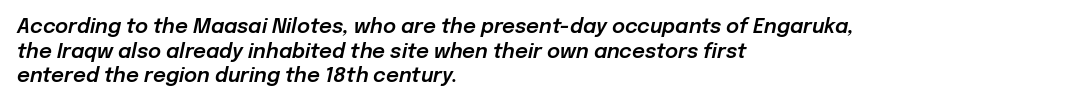
Q: Is the text italic (slanted)? A: Yes, it leans right by about 12 degrees.
Q: Is the text underlined? A: No.
Q: How is the paragraph aligned? A: Left-aligned.
Q: Is the spacing between letters normal or unusually wide? A: Normal.
